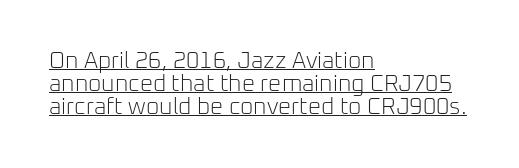
Nobody touched the tracking dial on this one. In designer terms, the underline attribute is active on this setting. The leading is snug, giving the passage a crowded texture. This reads as an unemphasized weight, regular at the heaviest. You can tell it's not italic because the verticals are truly vertical.
